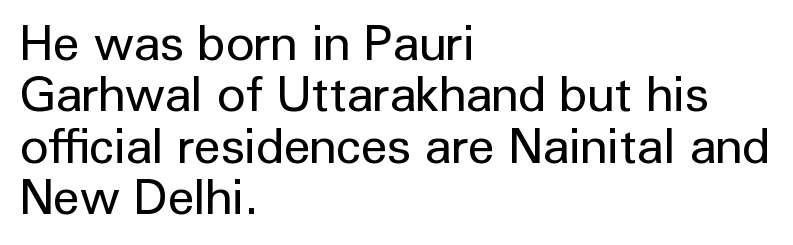
Weight: not bold — regular or lighter. Varying glyph widths throughout — classic text-font behaviour. Rows of type sit shoulder to shoulder in the vertical direction. A typesetter would mark this as roman, not italic.
